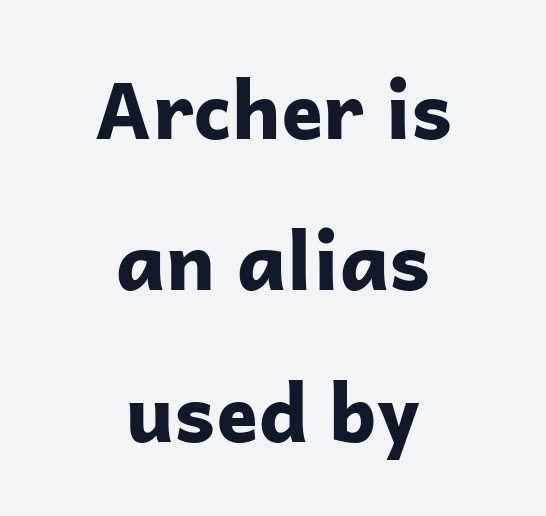
{"serif": "no", "italic": "no", "bold": "yes", "weight": "bold", "width": "normal", "stroke_contrast": "low", "x_height": "medium", "monospaced": "no", "underline": "no", "align": "center", "line_spacing": "loose", "line_spacing_ratio": 1.94, "letter_spacing": "normal", "letter_spacing_em": 0.0, "glyph_px": 78}
